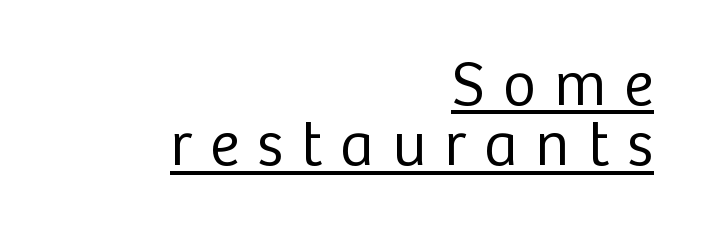
Q: Is the text bold? A: No.
Q: Is the text italic (slanted)? A: No, it is upright.
Q: Is the typeface a serif or a sans-serif typeface? A: Sans-serif.
Q: Is the text underlined? A: Yes.
Q: How is the paragraph aligned? A: Right-aligned.
Q: Is the spacing between letters normal or unusually wide? A: Unusually wide.
Q: Is the spacing between lines tight, normal or loose? A: Tight.
Q: Width (condensed, normal, or wide)? A: Normal.
Q: Stroke contrast? A: Low.
Q: x-height? A: Medium.
Q: Monospaced? A: No.
